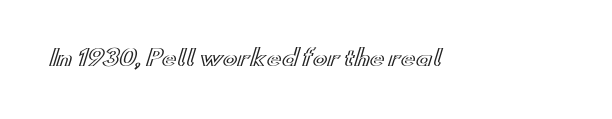
{"underline": "no", "letter_spacing": "normal", "letter_spacing_em": 0.0, "glyph_px": 22}
